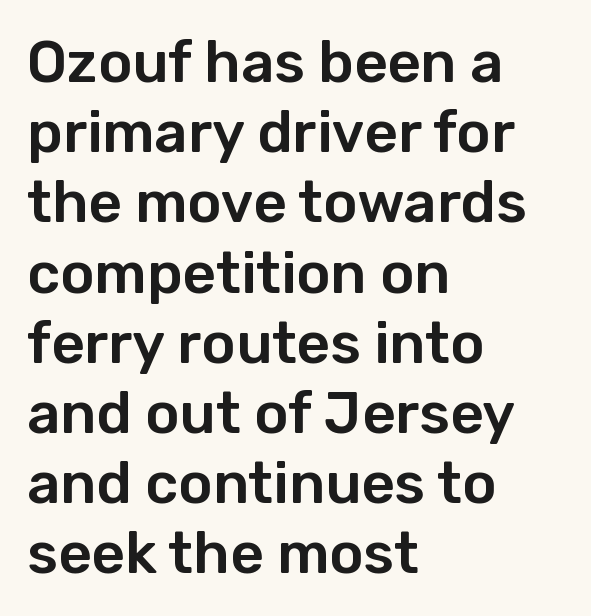
Q: Is the text italic (slanted)? A: No, it is upright.
Q: Is the typeface a serif or a sans-serif typeface? A: Sans-serif.
Q: Is the text underlined? A: No.
Q: How is the paragraph aligned? A: Left-aligned.
Q: Is the spacing between letters normal or unusually wide? A: Normal.
Q: Width (condensed, normal, or wide)? A: Normal.
Q: Stroke contrast? A: Low.
Q: x-height? A: Medium.
Q: Monospaced? A: No.
